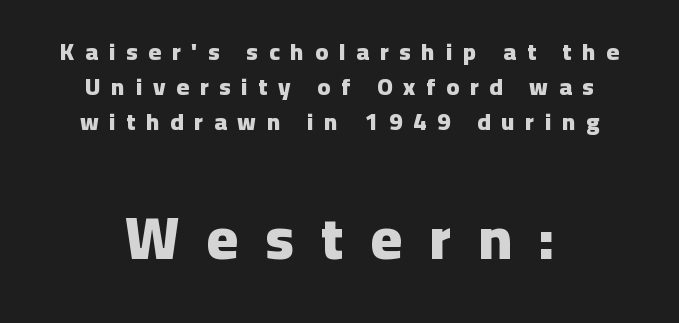
The image shows 60 px heavy sans-serif type, upright; set centered, normal line spacing (1.45x), unusually wide letter spacing (+0.45 em), not underlined; the second (bottom) block is 2.5x larger; low stroke contrast and a medium x-height.
